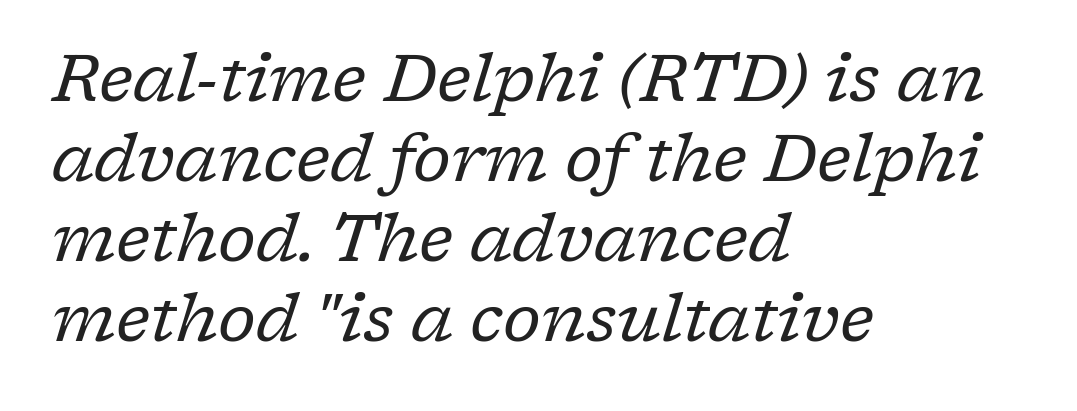
The image shows 66 px regular-weight serif type, italic (leaning right); set left-aligned, line spacing 1.21x, normal letter spacing, not underlined; low stroke contrast and a medium x-height.
